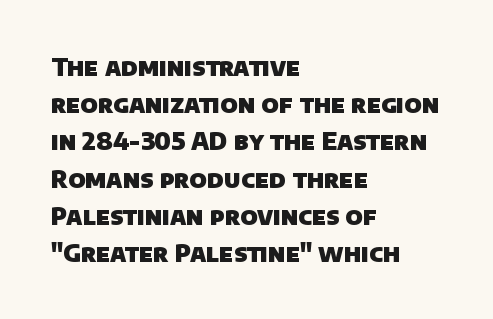
The paragraph shown leans on its left margin. Compared with an ordinary text face, these strokes are far heavier — a full bold. The letterforms sit shoulder to shoulder at normal distance. Unmarked baselines from the first word to the last. This sample keeps an unexceptional amount of space between lines.
